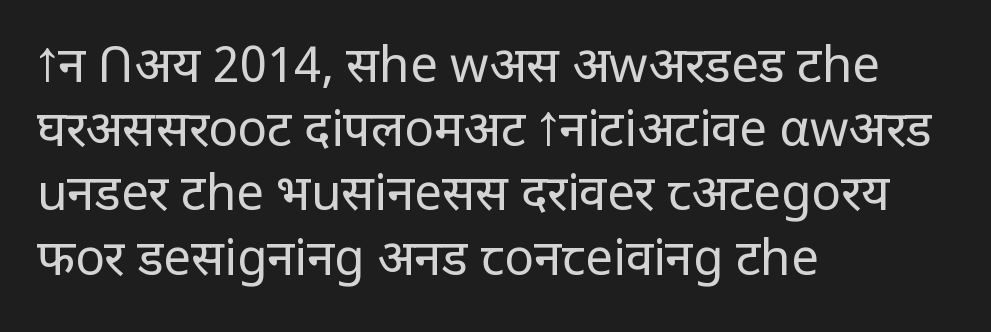
Q: Is the text bold? A: No.
Q: Is the text italic (slanted)? A: No, it is upright.
Q: Is the typeface a serif or a sans-serif typeface? A: Sans-serif.
Q: Is the text underlined? A: No.
Q: How is the paragraph aligned? A: Left-aligned.
Q: Is the spacing between letters normal or unusually wide? A: Normal.
Q: Is the spacing between lines tight, normal or loose? A: Normal.
Q: Width (condensed, normal, or wide)? A: Normal.
Q: Stroke contrast? A: Low.
Q: x-height? A: Large.
Q: Monospaced? A: No.
